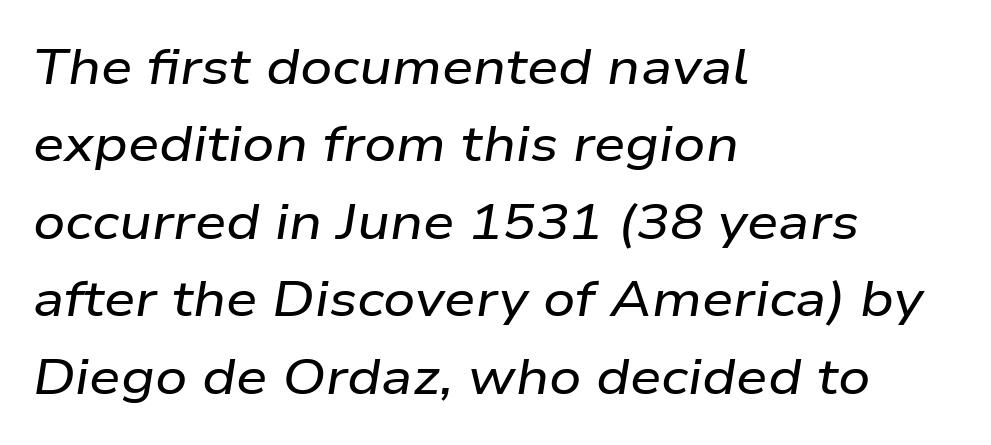
The passage shown stacks its lines at a standard gap. Observe the ordinary spacing: letters are neighbours, not strangers. Just letters on the line, the space beneath them empty. The face used here is proportionally spaced, like ordinary book or web type. Is the type slanted? Yes — the strokes lean at a clear angle.
